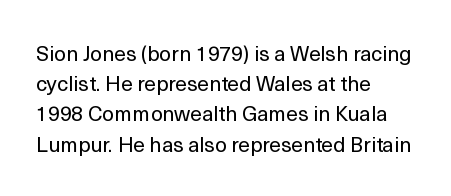
The image shows 21 px text type, upright; set left-aligned, normal line spacing (1.44x), normal letter spacing, not underlined.
